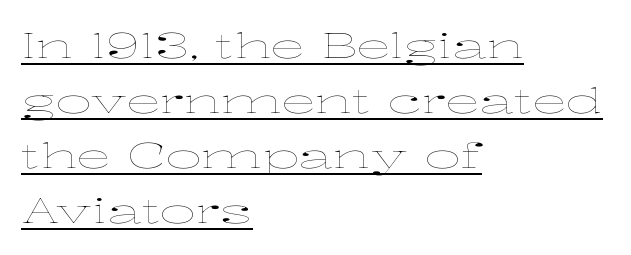
The image shows 35 px thin, wide type, upright; set left-aligned, normal line spacing (1.57x), normal letter spacing, underlined; low stroke contrast and a medium x-height.
